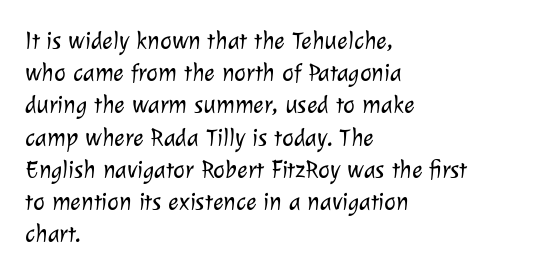
The image shows 25 px text type; set left-aligned, normal line spacing (1.29x), normal letter spacing, not underlined.
